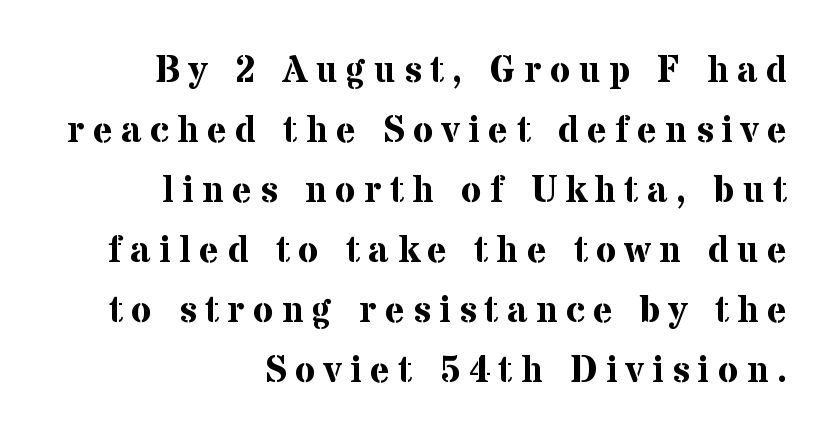
A typesetter would label this face a serif. Think of a printed novel: that variable character pitch is what you see here. Summary of weight: heavy, a full bold. Each word looks stretched out because of the extra space between its letters. Vertical spacing — default.
